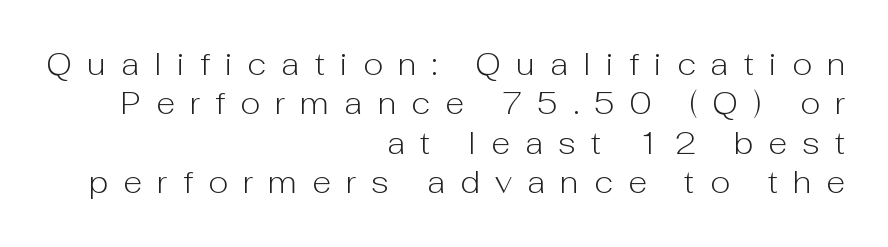
A typesetter would mark this as roman, not italic. Are there feet on the stems? There aren't — it's a sans. Line spacing here is normal. Character widths vary here, with narrow letters taking less room than wide ones.
